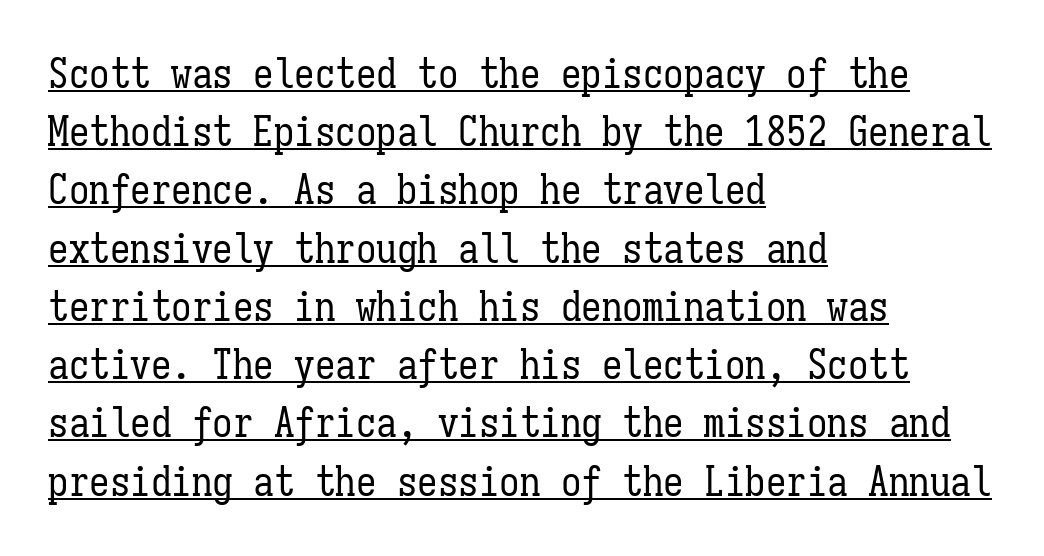
{"italic": "no", "bold": "no", "weight": "regular", "width": "condensed", "stroke_contrast": "low", "x_height": "medium", "monospaced": "yes", "underline": "yes", "align": "left", "line_spacing": "normal", "line_spacing_ratio": 1.42, "letter_spacing": "normal", "letter_spacing_em": 0.0, "glyph_px": 41}
